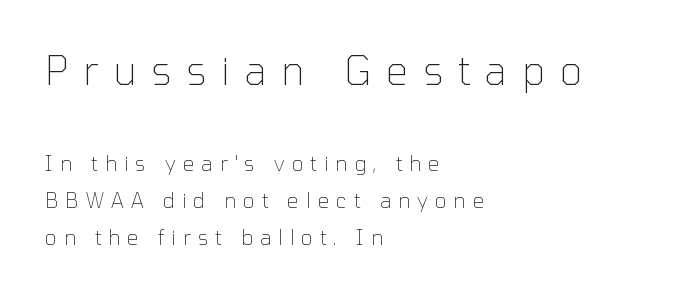
The image shows 40 px thin sans-serif type, upright; set left-aligned, line spacing 1.85x, unusually wide letter spacing (+0.36 em), not underlined; the first (top) block is 2.0x larger; low stroke contrast and a medium x-height.
